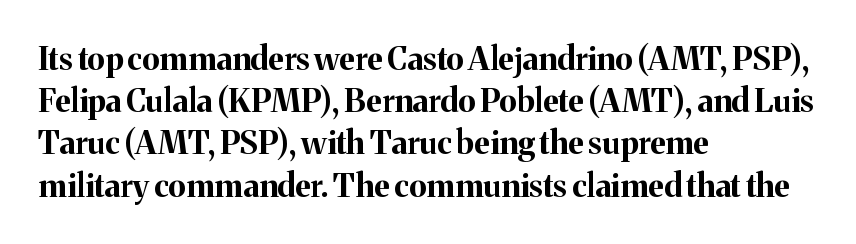
Q: Is the text bold? A: Yes.
Q: Is the text italic (slanted)? A: No, it is upright.
Q: Is the typeface a serif or a sans-serif typeface? A: Serif.
Q: Is the text underlined? A: No.
Q: How is the paragraph aligned? A: Left-aligned.
Q: Is the spacing between letters normal or unusually wide? A: Normal.
Q: Is the spacing between lines tight, normal or loose? A: Normal.
Q: Width (condensed, normal, or wide)? A: Normal.
Q: Stroke contrast? A: Medium.
Q: x-height? A: Medium.
Q: Monospaced? A: No.
